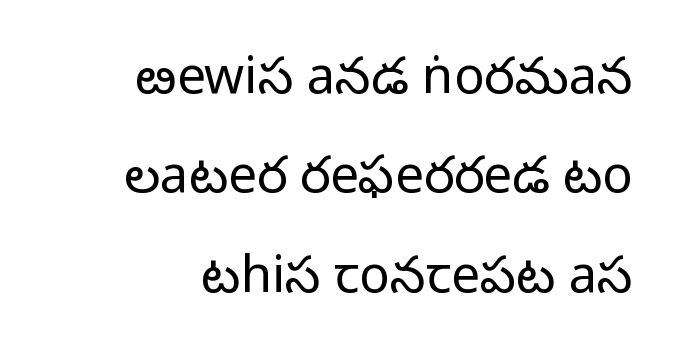
Layout note: lines flush right. The passage shown is typed in a proportional face where columns would drift. Observe the ordinary spacing: letters are neighbours, not strangers. This sample uses a sans-serif face. Italic? Not at all — the glyphs are vertical. Weight: not bold — regular or lighter.
